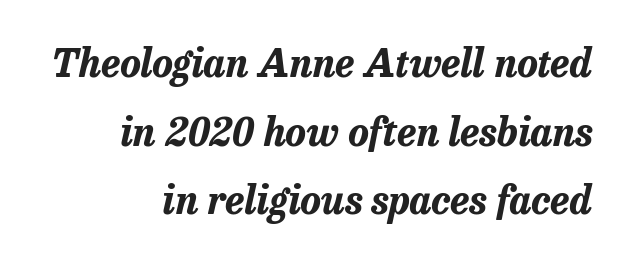
{"italic": "yes", "lean": "right", "slant_degrees": 13, "bold": "yes", "weight": "bold", "width": "normal", "stroke_contrast": "low", "x_height": "medium", "monospaced": "no", "underline": "no", "align": "right", "line_spacing_ratio": 1.76, "letter_spacing": "normal", "letter_spacing_em": 0.0, "glyph_px": 39}
